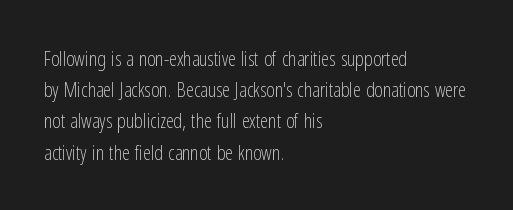
Q: Is the text bold? A: No.
Q: Is the text italic (slanted)? A: No, it is upright.
Q: Is the text underlined? A: No.
Q: How is the paragraph aligned? A: Left-aligned.
Q: Is the spacing between letters normal or unusually wide? A: Normal.
Q: Is the spacing between lines tight, normal or loose? A: Normal.
